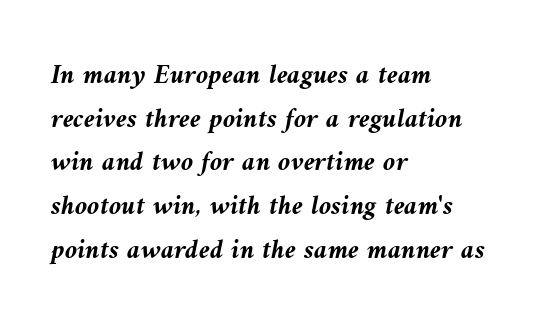
{"italic": "yes", "lean": "left", "slant_degrees": 9, "bold": "yes", "weight": "semibold", "width": "normal", "stroke_contrast": "medium", "x_height": "medium", "monospaced": "no", "underline": "no", "align": "left", "line_spacing": "normal", "line_spacing_ratio": 1.56, "letter_spacing": "normal", "letter_spacing_em": 0.0, "glyph_px": 28}
